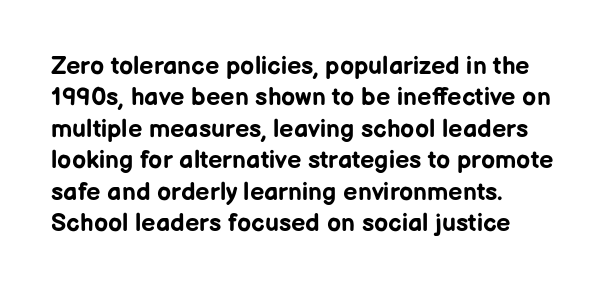
Horizontal alignment here is leftward, the default for most running prose. These lines were composed using upright roman letters. Quick note: underline off. Words appear dense and cohesive because spacing is normal. Honestly, the row spacing looks completely unremarkable. Heft: maximum for text — a bold.
